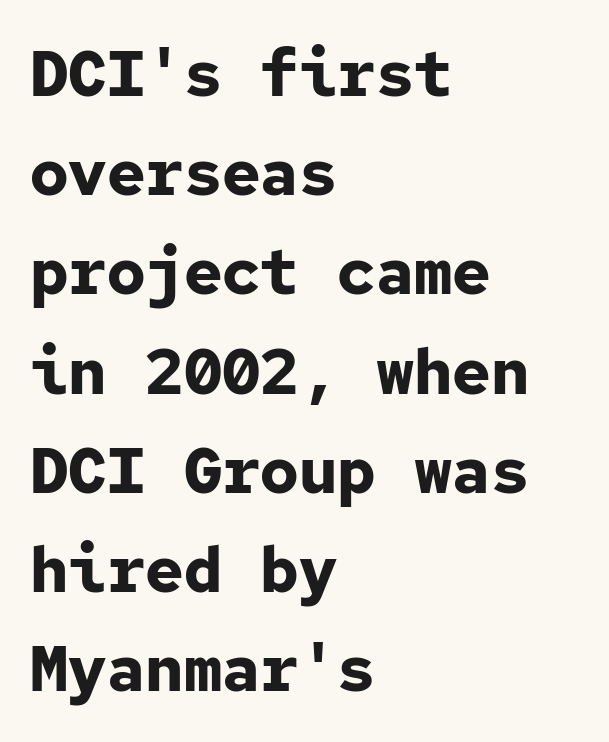
{"serif": "no", "italic": "no", "bold": "yes", "weight": "bold", "width": "normal", "stroke_contrast": "low", "x_height": "medium", "monospaced": "yes", "underline": "no", "align": "left", "line_spacing": "normal", "line_spacing_ratio": 1.55, "letter_spacing": "normal", "letter_spacing_em": 0.0, "glyph_px": 64}
